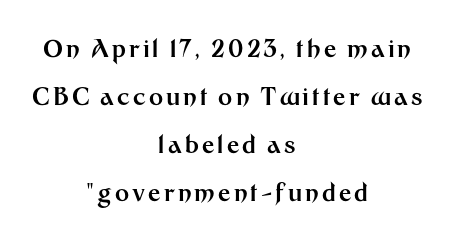
A typesetter would call this leading open, well beyond the default. These lines stack symmetrically, like a column narrowing and widening about its center. Ordinary non-slanted type is in use. The string is rendered with underlining switched off. These lines carry a lot of weight — the face is fully bold.
